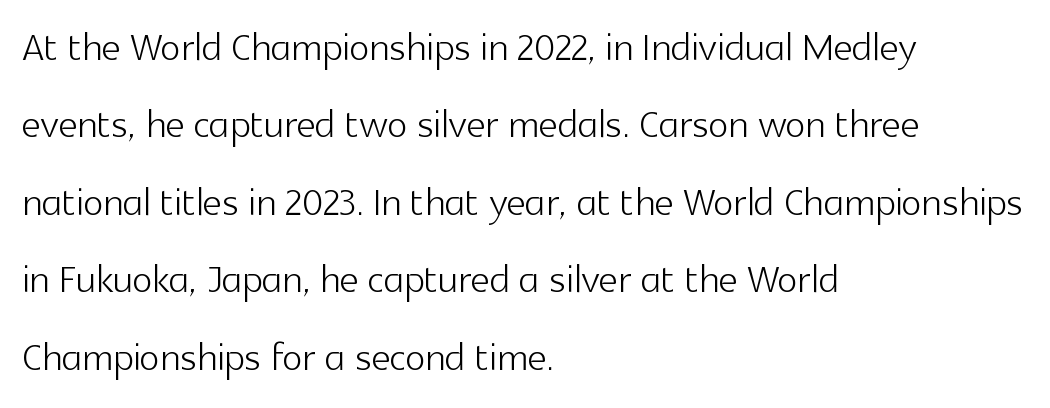
Vertical spacing — default. This sample uses a sans-serif face. The area under the type is left untouched. A student would call this left alignment; a typographer would say flush left, rag right. The letterforms sit at book weight or below.
